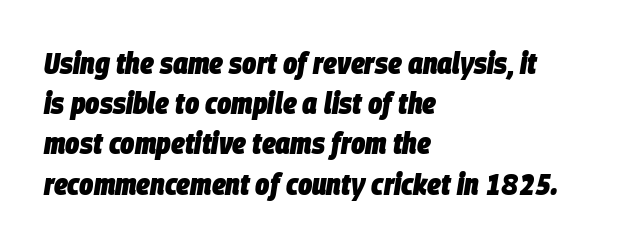
The image shows 30 px heavy, condensed type, italic (leaning right); set left-aligned, normal line spacing (1.34x), normal letter spacing, not underlined; low stroke contrast and a large x-height.
